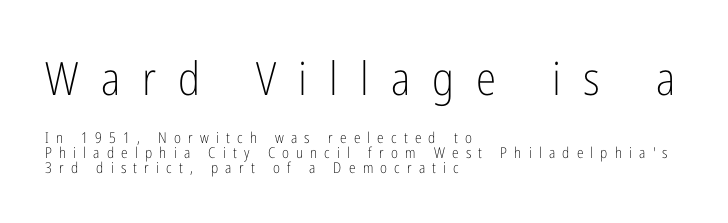
Any mark beneath the type? The region is blank. Observe the absence of serifs on each vertical stroke in this sample. Line spacing here is tight. Stems here are at most as thick as an everyday book face.
